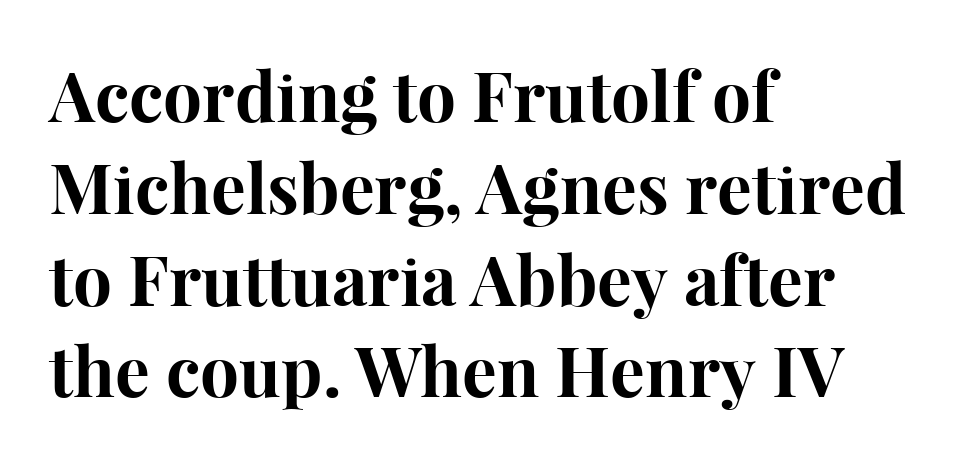
Note the varied advance widths — an 'i' is clearly narrower than an 'm'. Emphasis by weight is at full strength: bold. Letters rest on an invisible, unmarked baseline. Every stem runs plumb, perpendicular to the baseline.
